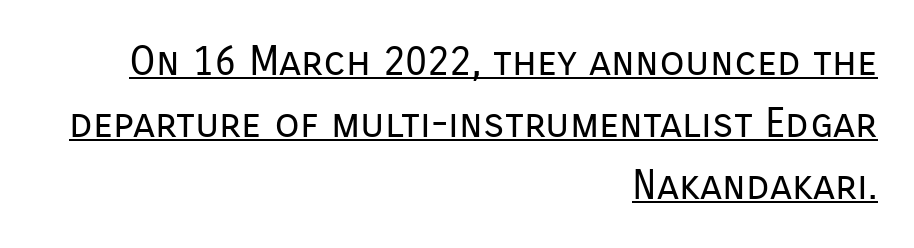
Q: Is the text bold? A: No.
Q: Is the text italic (slanted)? A: No, it is upright.
Q: Is the typeface a serif or a sans-serif typeface? A: Sans-serif.
Q: Is the text underlined? A: Yes.
Q: How is the paragraph aligned? A: Right-aligned.
Q: Is the spacing between letters normal or unusually wide? A: Normal.
Q: Is the spacing between lines tight, normal or loose? A: Normal.
Q: Width (condensed, normal, or wide)? A: Normal.
Q: Stroke contrast? A: Low.
Q: x-height? A: Medium.
Q: Monospaced? A: No.
